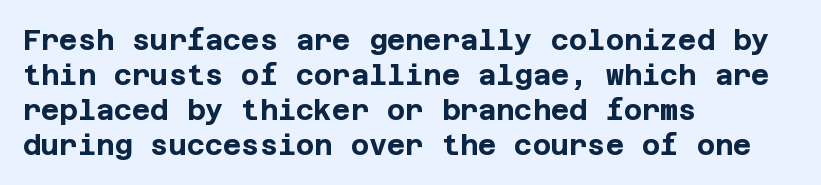
{"serif": "no", "italic": "no", "bold": "yes", "weight": "bold", "width": "normal", "stroke_contrast": "low", "x_height": "large", "underline": "no", "align": "left", "line_spacing": "normal", "line_spacing_ratio": 1.25, "letter_spacing": "normal", "letter_spacing_em": 0.0, "glyph_px": 28}
